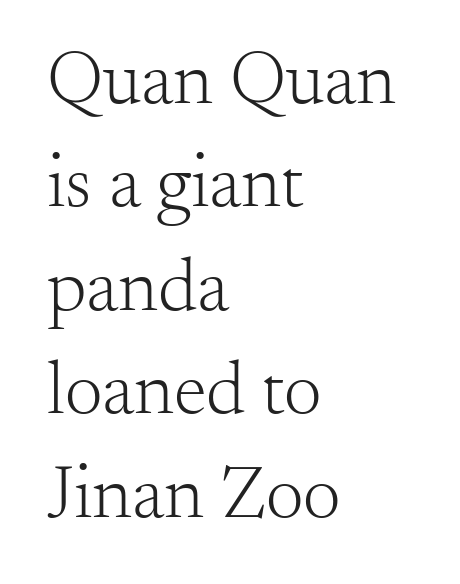
Q: Is the text bold? A: No.
Q: Is the text italic (slanted)? A: No, it is upright.
Q: Is the typeface a serif or a sans-serif typeface? A: Serif.
Q: Is the text underlined? A: No.
Q: How is the paragraph aligned? A: Left-aligned.
Q: Is the spacing between letters normal or unusually wide? A: Normal.
Q: Is the spacing between lines tight, normal or loose? A: Normal.
Q: Width (condensed, normal, or wide)? A: Normal.
Q: Stroke contrast? A: Medium.
Q: x-height? A: Small.
Q: Monospaced? A: No.
